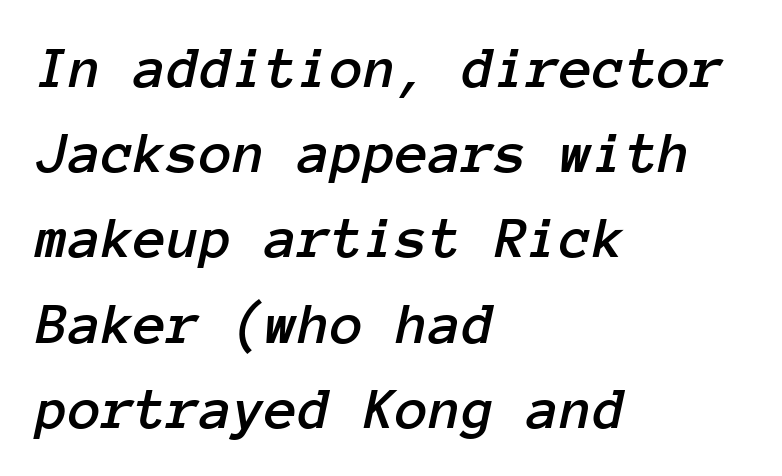
Leading matches the norm, producing a regular column. Looks like terminal output: every glyph gets an equal slot. Inter-character spacing is left at the font's built-in metrics. The passage shown leans; its letterforms are oblique.
